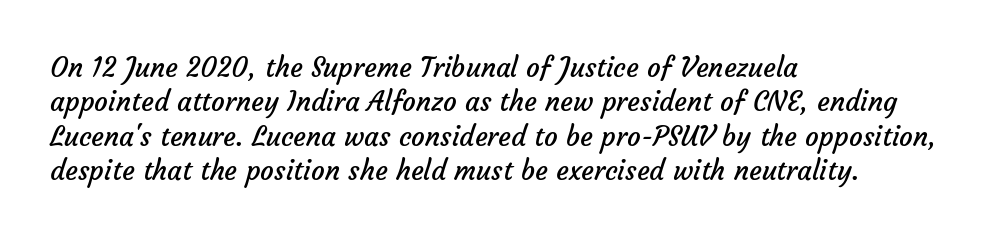
The image shows 27 px text type; set left-aligned, normal line spacing (1.27x), normal letter spacing, not underlined.
